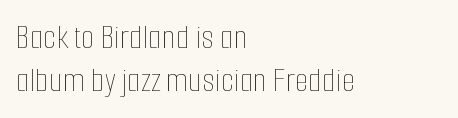
{"italic": "no", "bold": "no", "weight": "thin", "width": "condensed", "stroke_contrast": "low", "x_height": "medium", "monospaced": "no", "underline": "no", "align": "left", "line_spacing_ratio": 1.22, "letter_spacing": "normal", "letter_spacing_em": 0.0, "glyph_px": 35}
